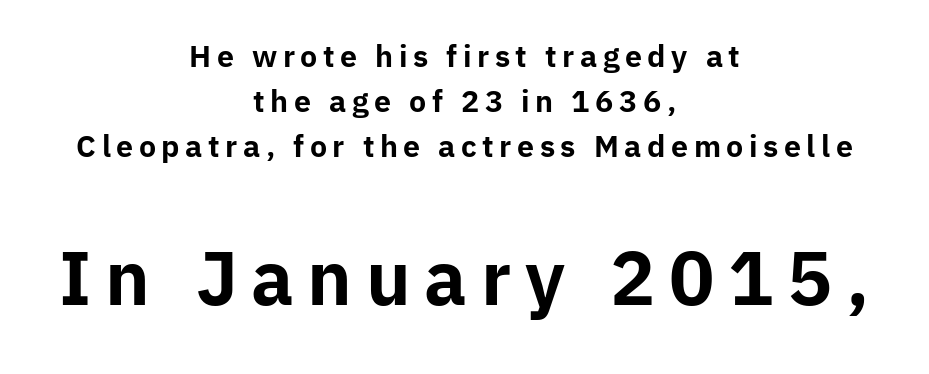
{"serif": "no", "italic": "no", "bold": "yes", "weight": "bold", "width": "normal", "stroke_contrast": "low", "x_height": "medium", "monospaced": "no", "underline": "no", "align": "center", "line_spacing": "normal", "line_spacing_ratio": 1.55, "larger_block": "second", "size_ratio": 2.48, "glyph_px": 72}
